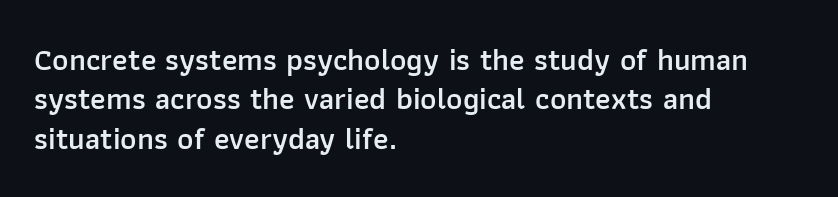
One-word summary of the alignment: left. Do the characters align in a grid? No, the font is proportional. I'd describe the lettering as semibold — firm but not a full bold. The font's upright variant was chosen for this text. Compared with typical paragraphs, the rows here are spaced about the same.
